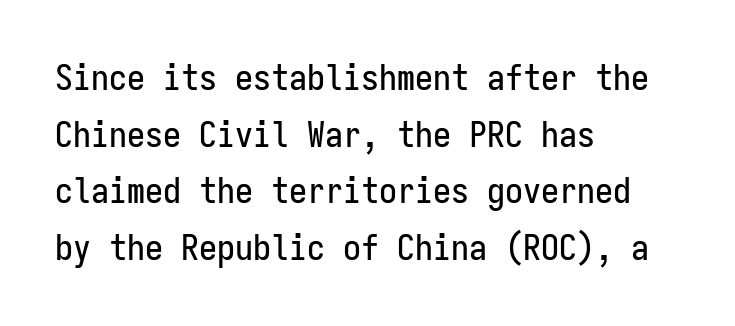
{"serif": "no", "italic": "no", "width": "condensed", "stroke_contrast": "low", "x_height": "medium", "monospaced": "yes", "underline": "no", "align": "left", "line_spacing": "normal", "line_spacing_ratio": 1.57, "letter_spacing": "normal", "letter_spacing_em": 0.0, "glyph_px": 36}
